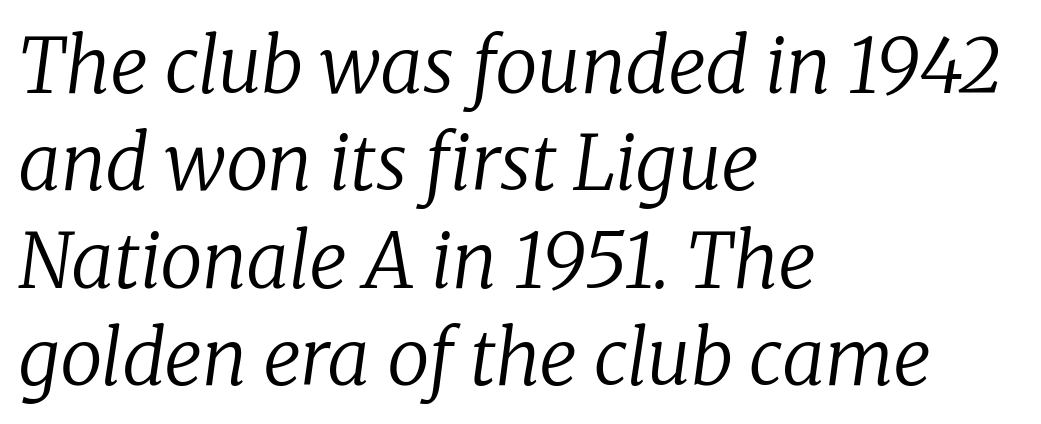
Q: Is the text bold? A: No.
Q: Is the text italic (slanted)? A: Yes, it leans right by about 8 degrees.
Q: Is the typeface a serif or a sans-serif typeface? A: Serif.
Q: Is the text underlined? A: No.
Q: How is the paragraph aligned? A: Left-aligned.
Q: Is the spacing between letters normal or unusually wide? A: Normal.
Q: Is the spacing between lines tight, normal or loose? A: Normal.
Q: Width (condensed, normal, or wide)? A: Normal.
Q: Stroke contrast? A: Low.
Q: x-height? A: Medium.
Q: Monospaced? A: No.
